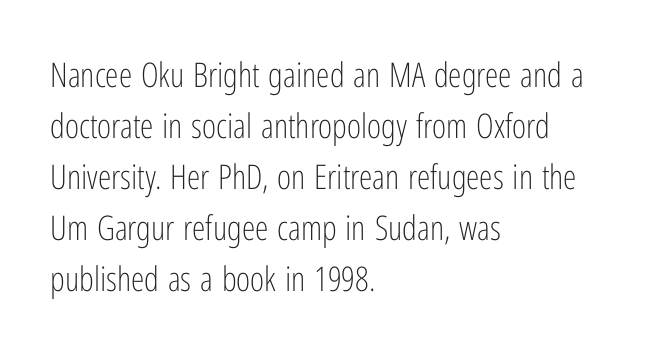
{"serif": "no", "italic": "no", "bold": "no", "weight": "light", "width": "condensed", "stroke_contrast": "low", "x_height": "medium", "monospaced": "no", "underline": "no", "align": "left", "line_spacing": "normal", "line_spacing_ratio": 1.5, "letter_spacing": "normal", "letter_spacing_em": 0.0, "glyph_px": 34}
